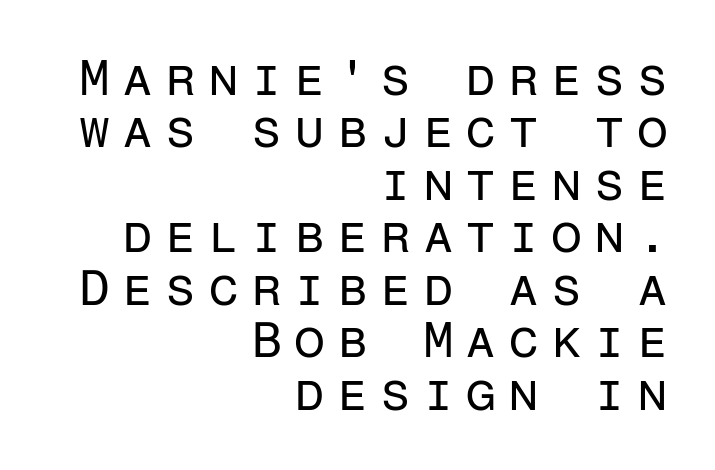
Right-aligned paragraph, ragged on the left. The designer went with a sans here, leaving each stem footless. Heft: none added — not bold. Looks like terminal output: every glyph gets an equal slot. The font's upright variant was chosen for this text. Words appear elongated and porous because spacing is wide.
